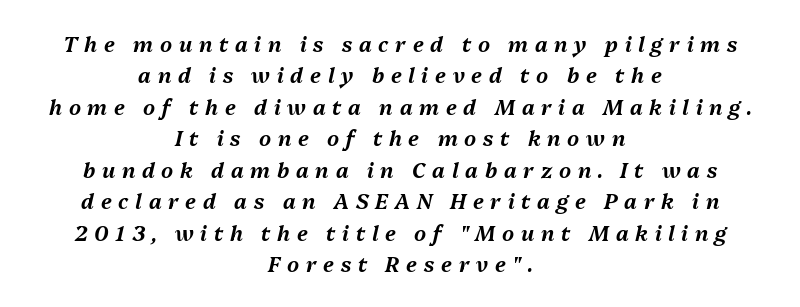
Q: Is the text italic (slanted)? A: Yes, it leans right by about 13 degrees.
Q: Is the text underlined? A: No.
Q: How is the paragraph aligned? A: Centered.
Q: Is the spacing between letters normal or unusually wide? A: Unusually wide.
Q: Is the spacing between lines tight, normal or loose? A: Normal.
